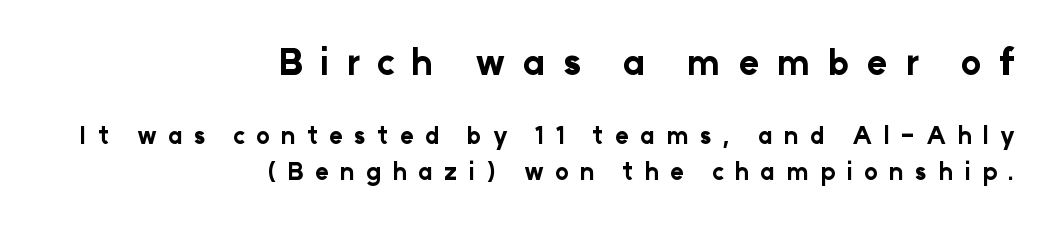
The image shows 35 px bold sans-serif type, upright; set right-aligned, normal line spacing (1.55x), unusually wide letter spacing (+0.48 em), not underlined; the first (top) block is 1.52x larger; low stroke contrast and a medium x-height.
